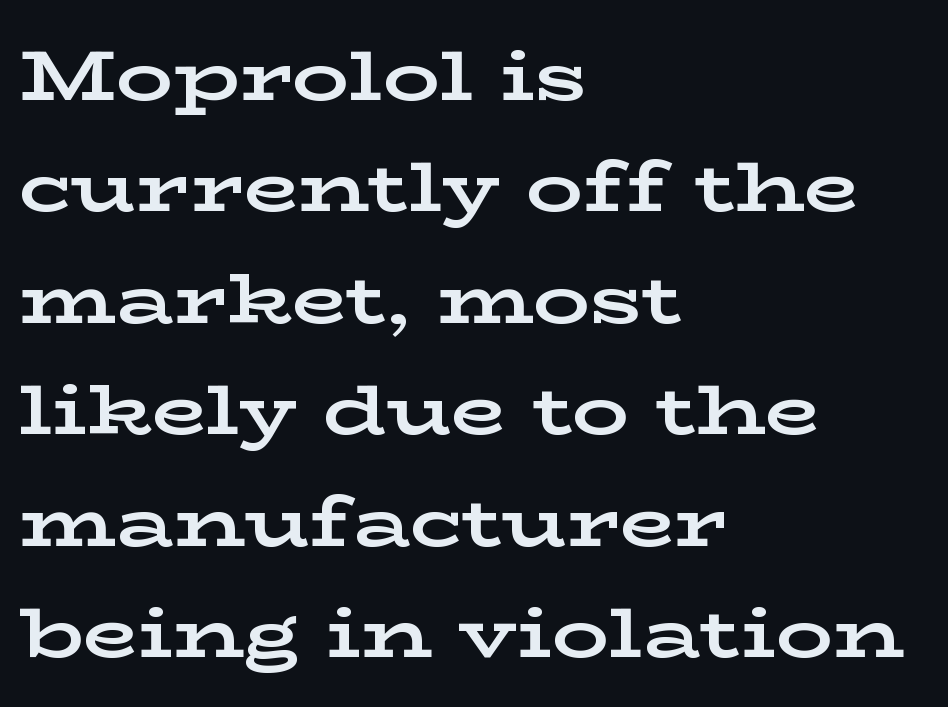
{"serif": "yes", "italic": "no", "bold": "yes", "weight": "bold", "width": "wide", "stroke_contrast": "low", "x_height": "medium", "monospaced": "no", "underline": "no", "align": "left", "line_spacing": "normal", "line_spacing_ratio": 1.57, "letter_spacing": "normal", "letter_spacing_em": 0.0, "glyph_px": 71}
